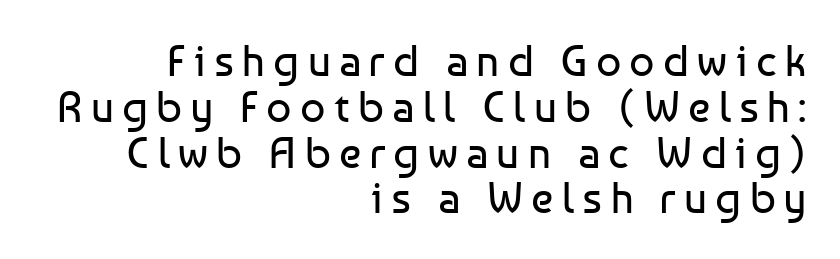
{"serif": "no", "italic": "no", "bold": "no", "weight": "regular", "width": "normal", "stroke_contrast": "low", "x_height": "medium", "monospaced": "no", "underline": "no", "align": "right", "line_spacing": "tight", "line_spacing_ratio": 1.04, "glyph_px": 44}
